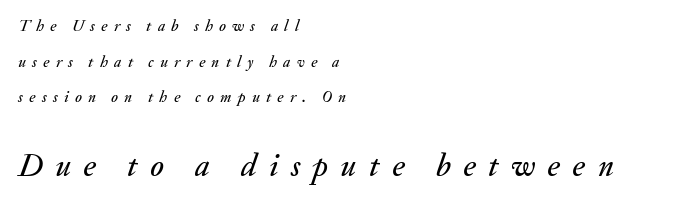
The image shows 32 px text type, italic (leaning right); set left-aligned, loose line spacing (2.23x), unusually wide letter spacing (+0.39 em), not underlined; the second (bottom) block is 2.0x larger; medium stroke contrast and a small x-height.
